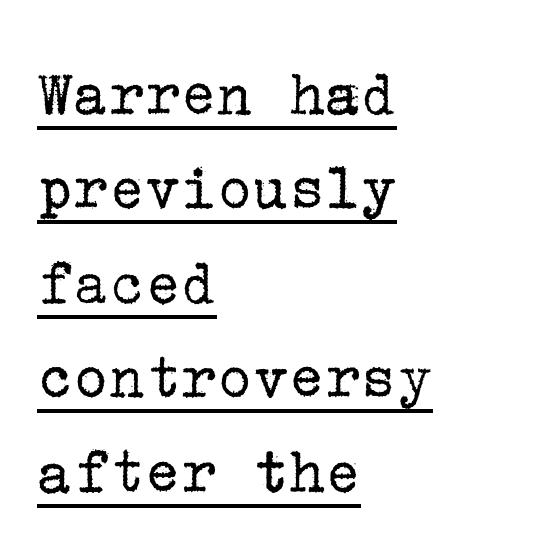
{"serif": "yes", "italic": "no", "bold": "no", "weight": "regular", "width": "normal", "stroke_contrast": "low", "x_height": "medium", "underline": "yes", "align": "left", "line_spacing": "normal", "line_spacing_ratio": 1.41, "letter_spacing": "normal", "letter_spacing_em": 0.0, "glyph_px": 67}
